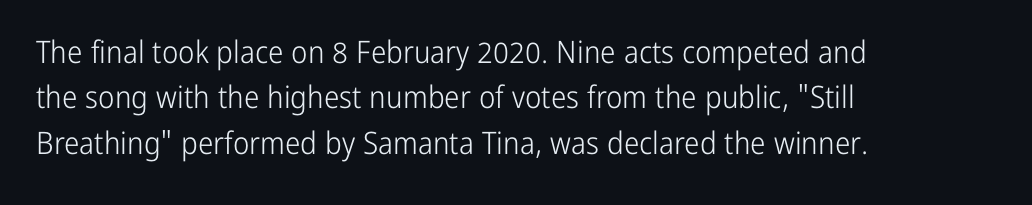
{"serif": "no", "italic": "no", "bold": "no", "weight": "light", "width": "condensed", "stroke_contrast": "low", "x_height": "medium", "monospaced": "no", "underline": "no", "align": "left", "line_spacing": "normal", "line_spacing_ratio": 1.46, "letter_spacing": "normal", "letter_spacing_em": 0.0, "glyph_px": 31}
